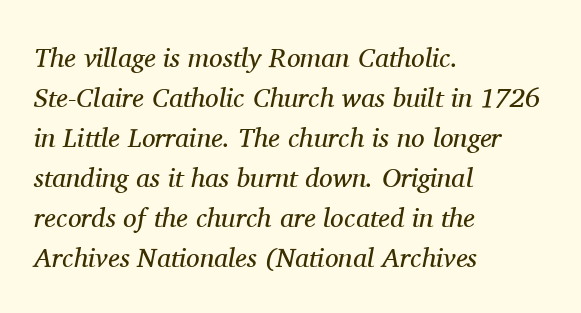
Q: Is the text bold? A: No.
Q: Is the text italic (slanted)? A: Yes, it leans right by about 11 degrees.
Q: Is the text underlined? A: No.
Q: How is the paragraph aligned? A: Left-aligned.
Q: Is the spacing between letters normal or unusually wide? A: Normal.
Q: Is the spacing between lines tight, normal or loose? A: Normal.
